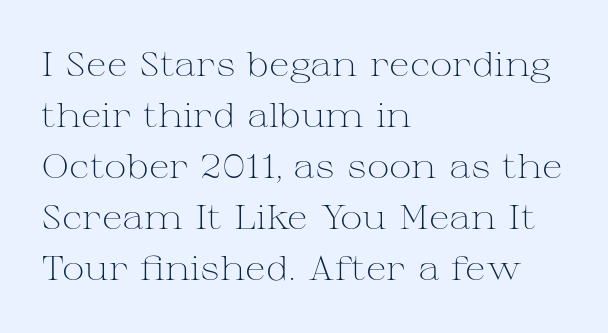
The image shows 34 px light, wide serif type, upright; set left-aligned, normal line spacing (1.5x), normal letter spacing, not underlined; medium stroke contrast and a medium x-height.
